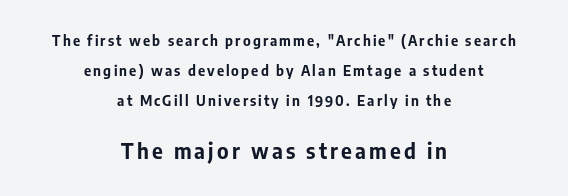
The image shows 21 px bold type, upright; set centered, loose line spacing (2.13x), not underlined; the second (bottom) block is 1.5x larger.
